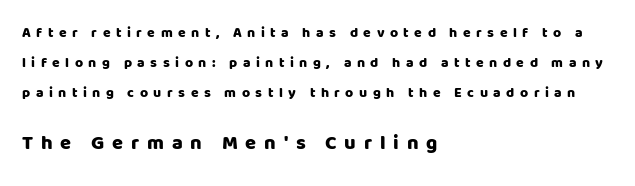
The block of text is sparse from top to bottom, with ample space between rows. The later block is typeset at a bigger size than the earlier block. This rendering widens character spacing well past its baseline value. A classic flush-left, rag-right setting is used for this passage.
